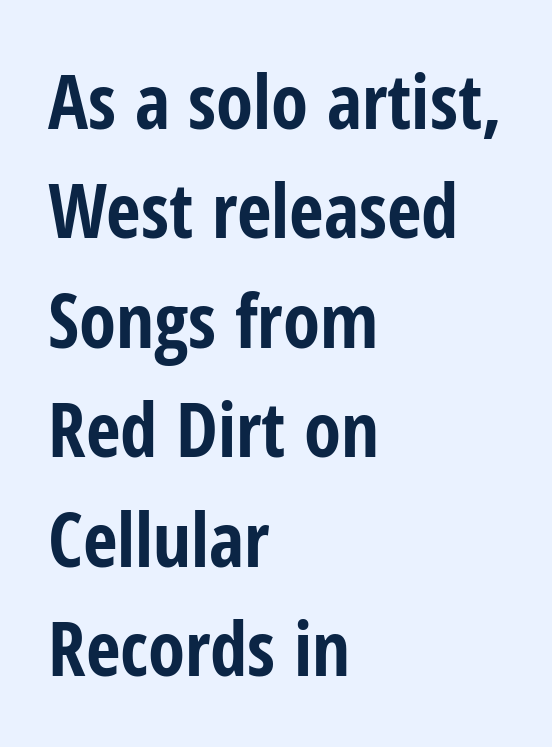
The image shows 75 px bold, condensed sans-serif type, upright; set left-aligned, normal line spacing (1.46x), normal letter spacing, not underlined; low stroke contrast and a medium x-height.
